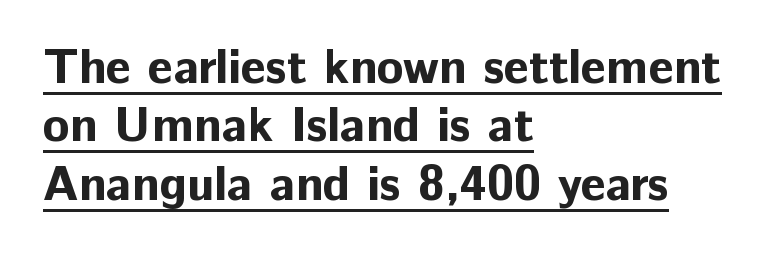
The image shows 49 px bold sans-serif type, upright; set left-aligned, line spacing 1.19x, normal letter spacing, underlined; low stroke contrast and a medium x-height.
